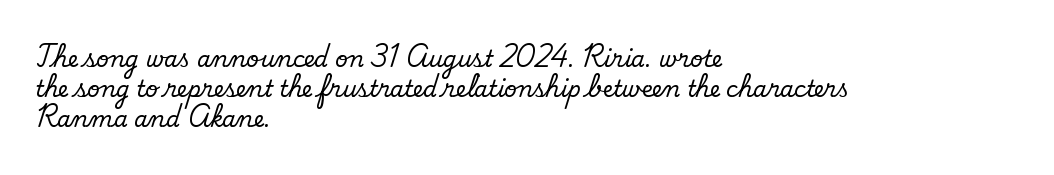
The image shows 22 px text type; set left-aligned, normal line spacing (1.37x), normal letter spacing, not underlined.
